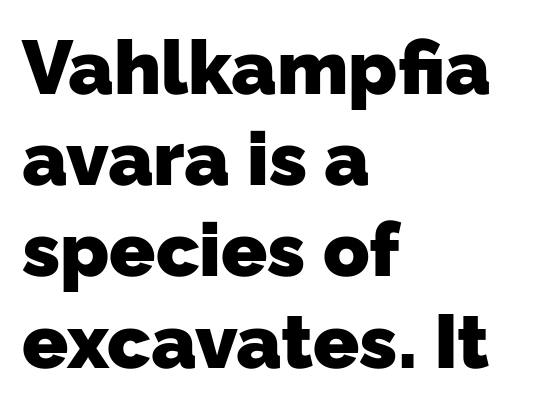
The image shows 76 px heavy sans-serif type; set left-aligned, line spacing 1.2x, normal letter spacing, not underlined; low stroke contrast and a medium x-height.
